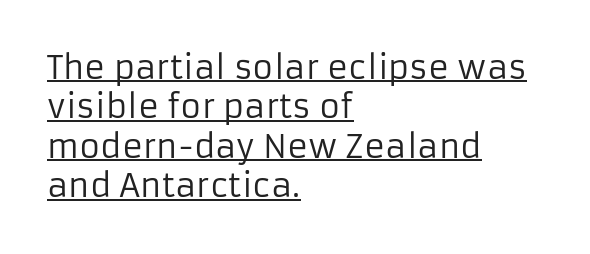
The image shows 32 px regular-weight sans-serif type, upright; set left-aligned, line spacing 1.23x, normal letter spacing, underlined; low stroke contrast and a medium x-height.
